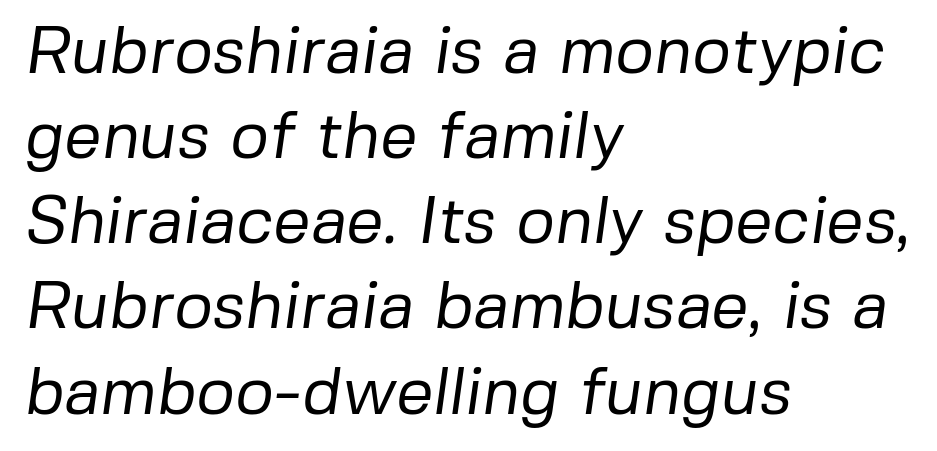
The image shows 66 px regular-weight sans-serif type; set left-aligned, normal line spacing (1.29x), normal letter spacing, not underlined; low stroke contrast and a medium x-height.
